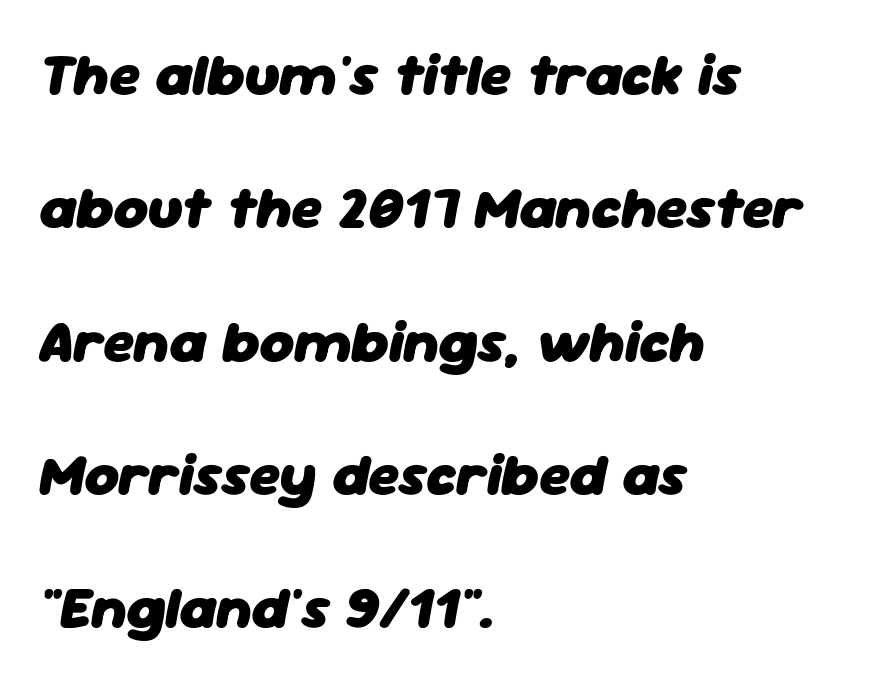
Q: Is the text bold? A: Yes.
Q: Is the text italic (slanted)? A: Yes, it leans right by about 11 degrees.
Q: Is the text underlined? A: No.
Q: How is the paragraph aligned? A: Left-aligned.
Q: Is the spacing between letters normal or unusually wide? A: Normal.
Q: Is the spacing between lines tight, normal or loose? A: Loose.
Q: Width (condensed, normal, or wide)? A: Normal.
Q: Stroke contrast? A: Low.
Q: x-height? A: Medium.
Q: Monospaced? A: No.
